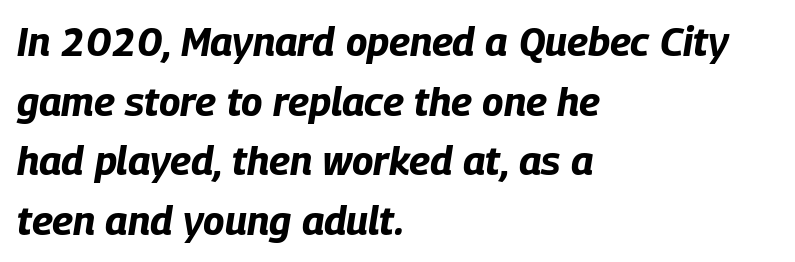
Q: Is the text bold? A: Yes.
Q: Is the text italic (slanted)? A: Yes, it leans right by about 9 degrees.
Q: Is the text underlined? A: No.
Q: How is the paragraph aligned? A: Left-aligned.
Q: Is the spacing between letters normal or unusually wide? A: Normal.
Q: Is the spacing between lines tight, normal or loose? A: Normal.
Q: Width (condensed, normal, or wide)? A: Condensed.
Q: Stroke contrast? A: Low.
Q: x-height? A: Large.
Q: Monospaced? A: No.
